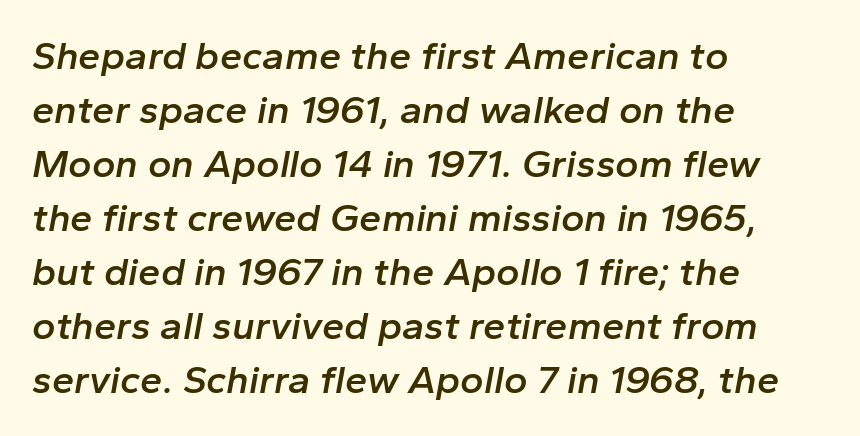
The image shows 40 px semibold type, italic (leaning right); set left-aligned, normal line spacing (1.35x), normal letter spacing, not underlined; low stroke contrast and a medium x-height.
